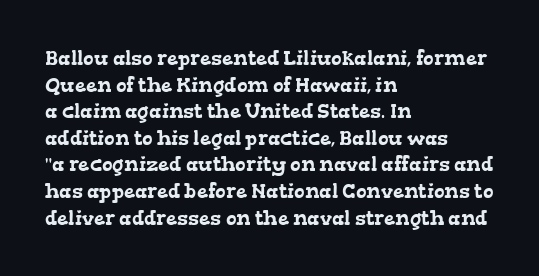
Q: Is the text underlined? A: No.
Q: How is the paragraph aligned? A: Left-aligned.
Q: Is the spacing between letters normal or unusually wide? A: Normal.
Q: Is the spacing between lines tight, normal or loose? A: Normal.
